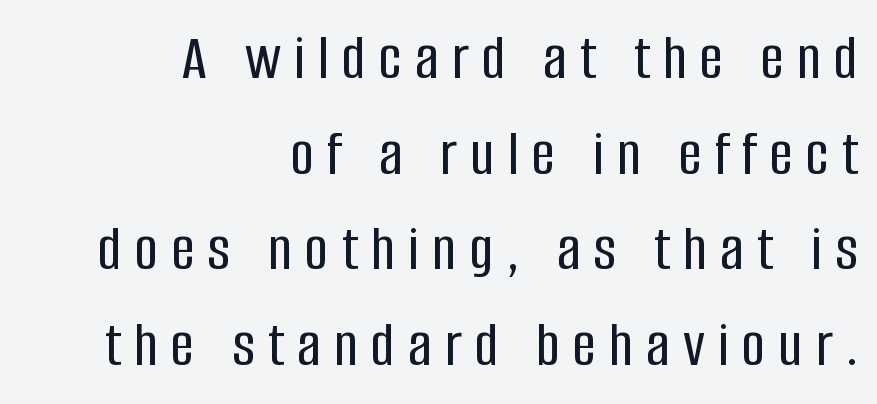
The image shows 65 px condensed sans-serif type, upright; set right-aligned, normal line spacing (1.47x), unusually wide letter spacing (+0.2 em), not underlined; low stroke contrast and a large x-height.
